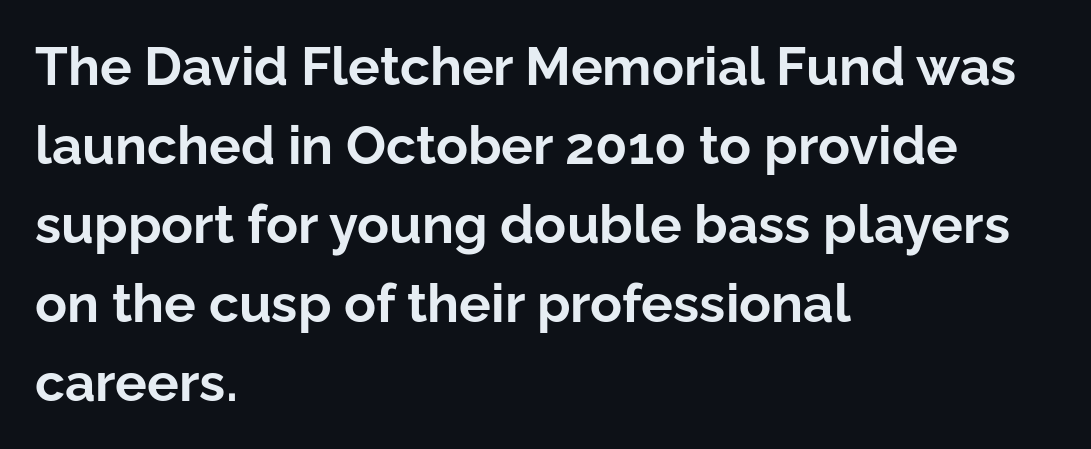
{"serif": "no", "italic": "no", "bold": "yes", "weight": "bold", "width": "normal", "stroke_contrast": "low", "x_height": "medium", "monospaced": "no", "underline": "no", "align": "left", "line_spacing": "normal", "line_spacing_ratio": 1.49, "letter_spacing": "normal", "letter_spacing_em": 0.0, "glyph_px": 53}
